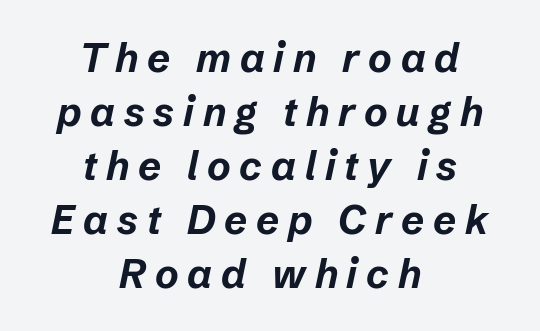
{"italic": "yes", "lean": "right", "slant_degrees": 12, "bold": "yes", "weight": "bold", "width": "normal", "stroke_contrast": "low", "x_height": "medium", "monospaced": "no", "underline": "no", "align": "center", "line_spacing": "normal", "line_spacing_ratio": 1.35, "letter_spacing": "wide", "letter_spacing_em": 0.22, "glyph_px": 40}
